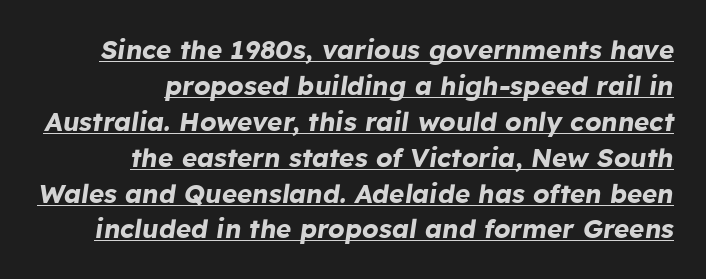
{"italic": "yes", "lean": "right", "slant_degrees": 8, "bold": "yes", "underline": "yes", "align": "right", "line_spacing": "normal", "line_spacing_ratio": 1.38, "letter_spacing": "normal", "letter_spacing_em": 0.0, "glyph_px": 26}
